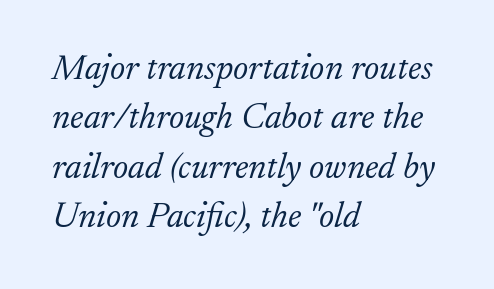
The image shows 36 px light serif type, italic (leaning right); set left-aligned, normal line spacing (1.37x), normal letter spacing, not underlined; low stroke contrast and a small x-height.
